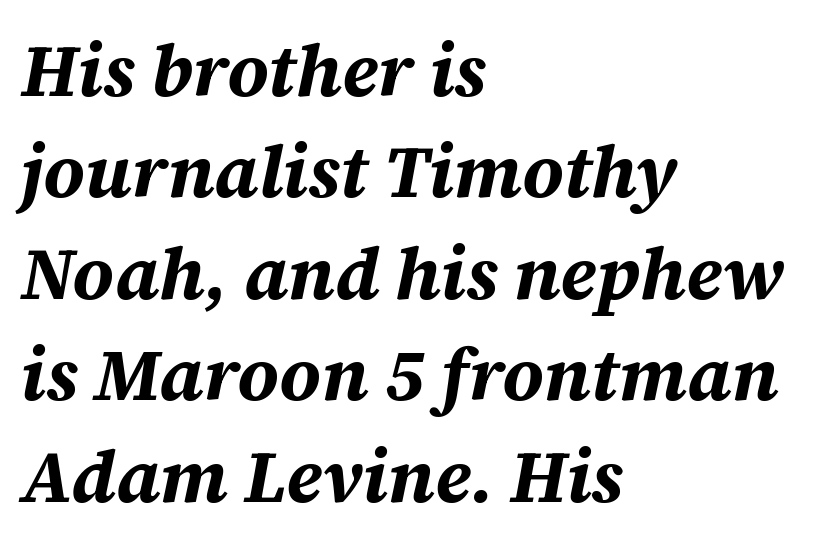
A typesetter would call this proportional, since set widths differ per character. Designer's note — italics engaged. Successive baselines arrive at the customary interval. Standard letterfit; no display-style spreading of the glyphs. Rule under the text: the space is simply empty. Heft: maximum for text — a bold.
